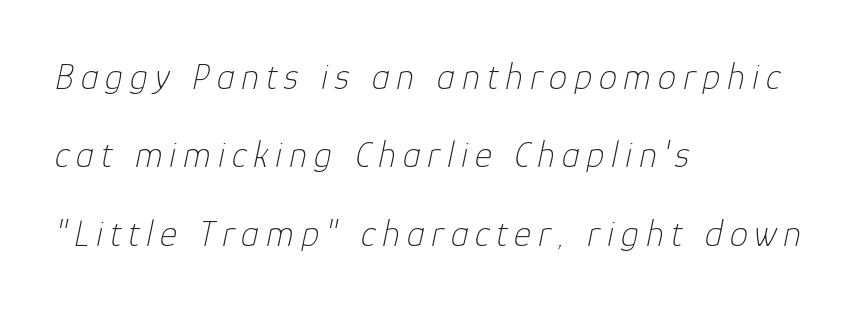
The rendering anchors every line to the left-hand side. The rendering uses natural spacing where letterforms have individual widths. Stem width sits at or under what a default text font uses. The specimen reads as italic at a glance. The passage shown is not underscored anywhere. Vertical spacing — loose.
